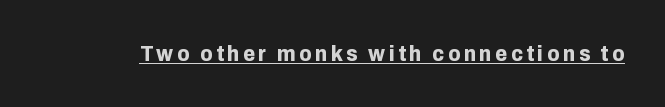
The image shows 22 px bold type, upright; set underlined.
